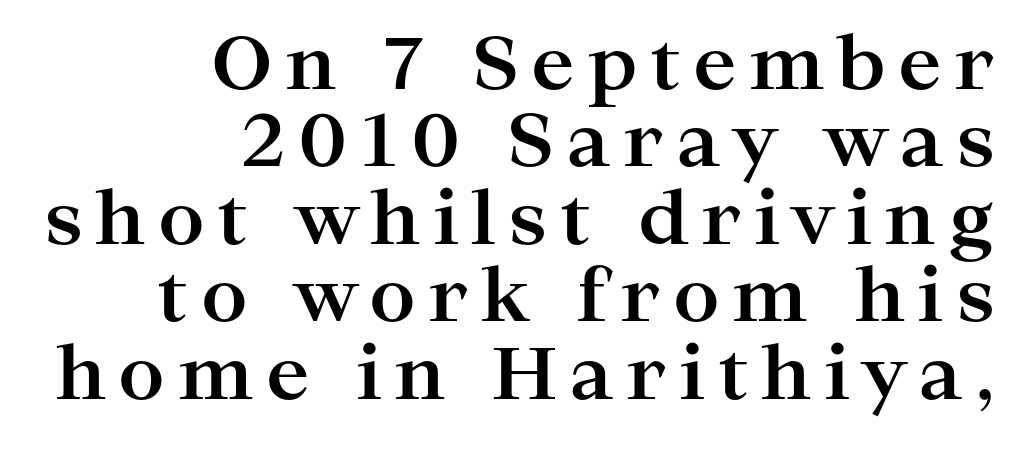
The image shows 73 px bold, wide serif type, upright; set right-aligned, tight line spacing (1.06x), not underlined; high stroke contrast and a medium x-height.
